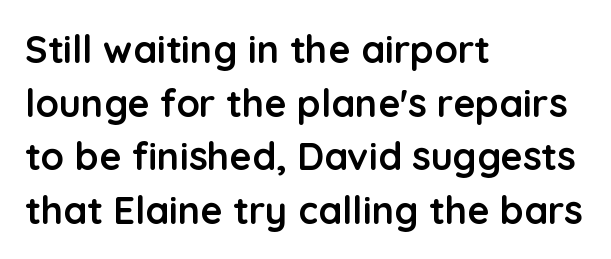
Q: Is the text bold? A: Yes.
Q: Is the text italic (slanted)? A: No, it is upright.
Q: Is the typeface a serif or a sans-serif typeface? A: Sans-serif.
Q: Is the text underlined? A: No.
Q: How is the paragraph aligned? A: Left-aligned.
Q: Is the spacing between letters normal or unusually wide? A: Normal.
Q: Is the spacing between lines tight, normal or loose? A: Normal.
Q: Width (condensed, normal, or wide)? A: Normal.
Q: Stroke contrast? A: Low.
Q: x-height? A: Medium.
Q: Monospaced? A: No.
